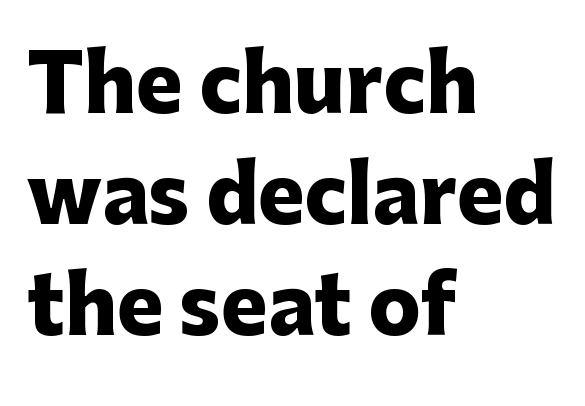
Q: Is the text bold? A: Yes.
Q: Is the text italic (slanted)? A: No, it is upright.
Q: Is the typeface a serif or a sans-serif typeface? A: Sans-serif.
Q: Is the text underlined? A: No.
Q: How is the paragraph aligned? A: Left-aligned.
Q: Is the spacing between letters normal or unusually wide? A: Normal.
Q: Is the spacing between lines tight, normal or loose? A: Normal.
Q: Width (condensed, normal, or wide)? A: Normal.
Q: Stroke contrast? A: Low.
Q: x-height? A: Medium.
Q: Monospaced? A: No.
